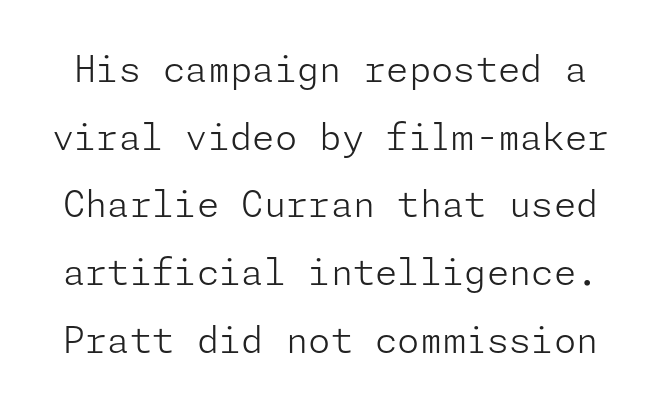
Q: Is the text bold? A: No.
Q: Is the text italic (slanted)? A: No, it is upright.
Q: Is the typeface a serif or a sans-serif typeface? A: Sans-serif.
Q: Is the text underlined? A: No.
Q: Is the spacing between letters normal or unusually wide? A: Normal.
Q: Width (condensed, normal, or wide)? A: Normal.
Q: Stroke contrast? A: Low.
Q: x-height? A: Medium.
